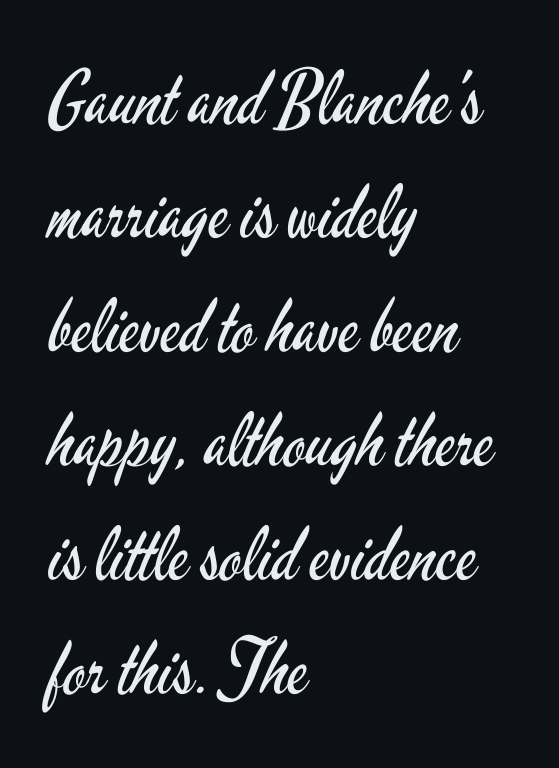
The image shows 74 px regular-weight, condensed sans-serif type; set left-aligned, normal line spacing (1.54x), normal letter spacing, not underlined; low stroke contrast and a small x-height.
